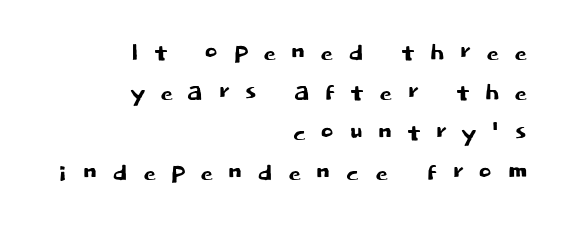
Q: Is the text italic (slanted)? A: No, it is upright.
Q: Is the typeface a serif or a sans-serif typeface? A: Sans-serif.
Q: Is the text underlined? A: No.
Q: How is the paragraph aligned? A: Right-aligned.
Q: Is the spacing between letters normal or unusually wide? A: Unusually wide.
Q: Width (condensed, normal, or wide)? A: Normal.
Q: Stroke contrast? A: Low.
Q: x-height? A: Large.
Q: Monospaced? A: No.
